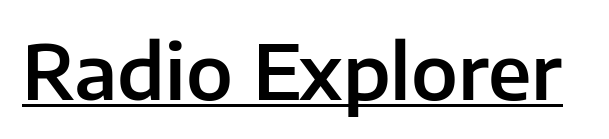
A typesetter would call this proportional, since set widths differ per character. Underlining? Definitely there. The characters display no serif detailing; their extremities are plain. This sample uses plain, unmodified letter spacing.
